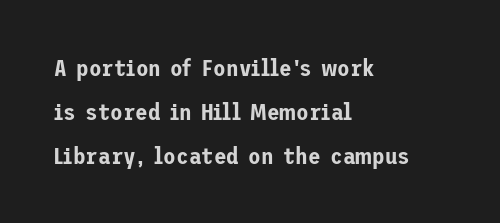
{"italic": "no", "underline": "no", "align": "left", "line_spacing": "loose", "line_spacing_ratio": 1.91, "letter_spacing": "normal", "letter_spacing_em": 0.0, "glyph_px": 23}
